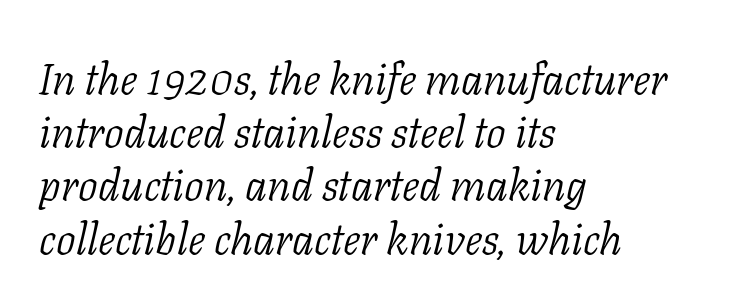
Q: Is the text bold? A: No.
Q: Is the text italic (slanted)? A: Yes, it leans right by about 11 degrees.
Q: Is the typeface a serif or a sans-serif typeface? A: Serif.
Q: Is the text underlined? A: No.
Q: How is the paragraph aligned? A: Left-aligned.
Q: Is the spacing between letters normal or unusually wide? A: Normal.
Q: Width (condensed, normal, or wide)? A: Normal.
Q: Stroke contrast? A: Low.
Q: x-height? A: Medium.
Q: Monospaced? A: No.
